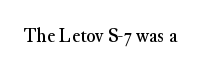
The image shows 21 px text type, upright; set normal letter spacing, not underlined.
